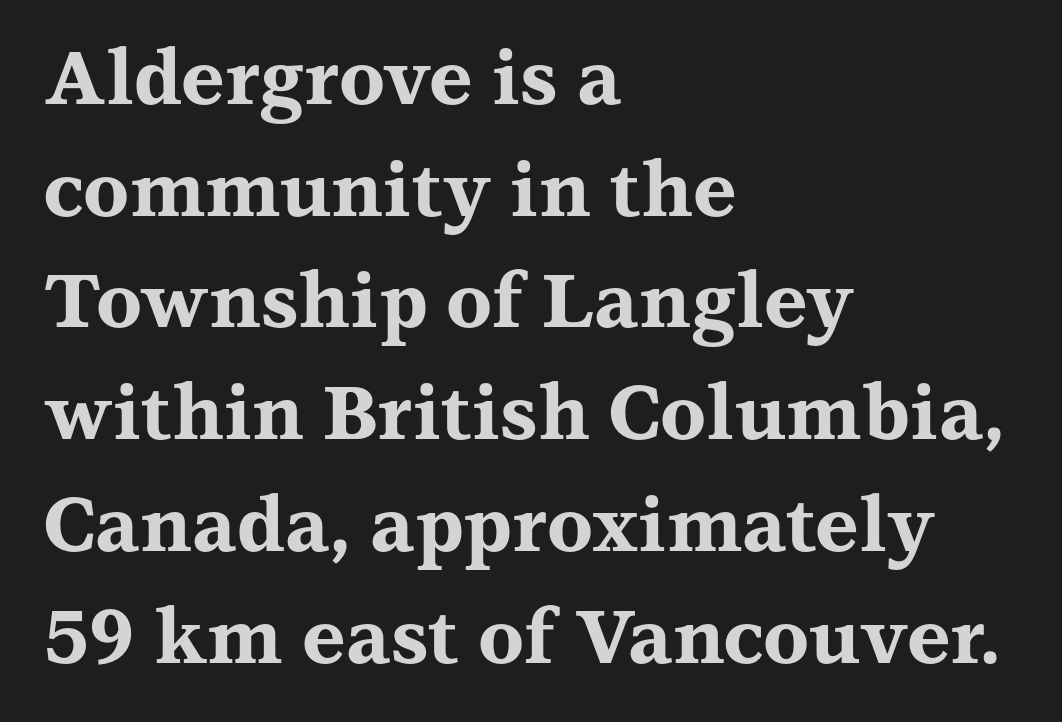
Q: Is the text bold? A: Yes.
Q: Is the text italic (slanted)? A: No, it is upright.
Q: Is the typeface a serif or a sans-serif typeface? A: Serif.
Q: Is the text underlined? A: No.
Q: How is the paragraph aligned? A: Left-aligned.
Q: Is the spacing between letters normal or unusually wide? A: Normal.
Q: Is the spacing between lines tight, normal or loose? A: Normal.
Q: Width (condensed, normal, or wide)? A: Wide.
Q: Stroke contrast? A: Medium.
Q: x-height? A: Medium.
Q: Monospaced? A: No.
